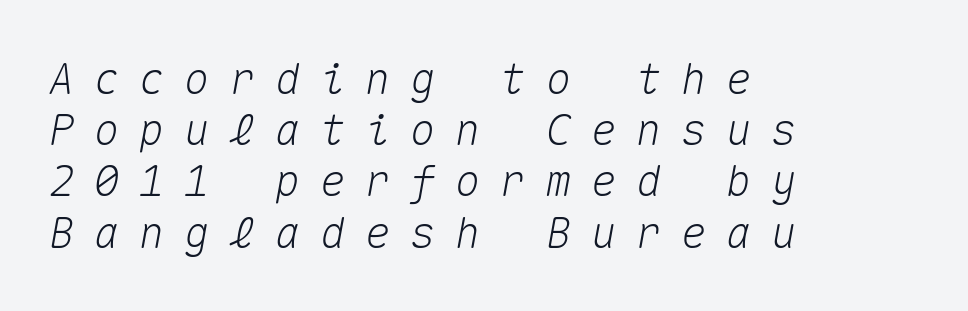
How are the letters spaced? Widely, with obvious added tracking. These lines were composed using italics. Is this a fixed-width face? Yes — each glyph sits in an identical cell. Descender tails drop into unmarked territory. Line starts are locked; line ends wander.
